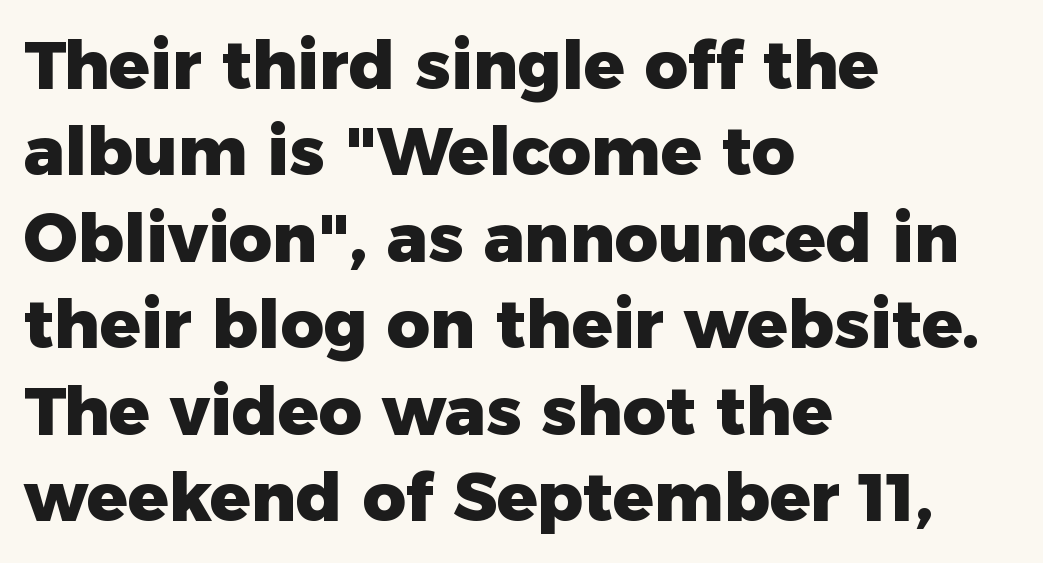
The image shows 67 px heavy sans-serif type, upright; set left-aligned, normal line spacing (1.29x), normal letter spacing, not underlined; low stroke contrast and a medium x-height.
